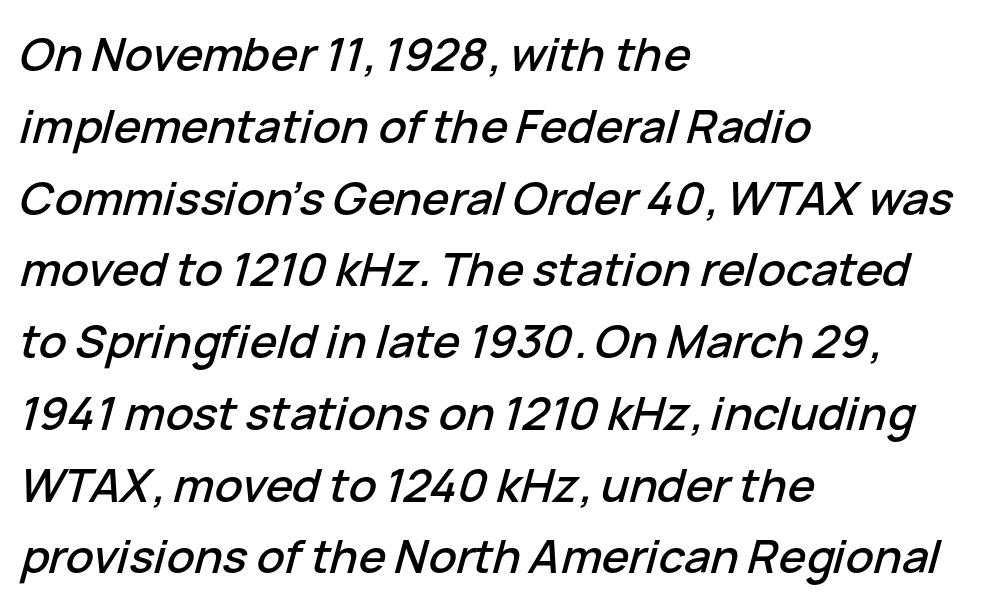
If you measured baseline to baseline, you'd find a middling distance. Line beginnings align vertically; line endings do not. The baseline area is clear. Proportional: the letters do not fall into vertical columns. The face used here has a pronounced slope to its letters.
